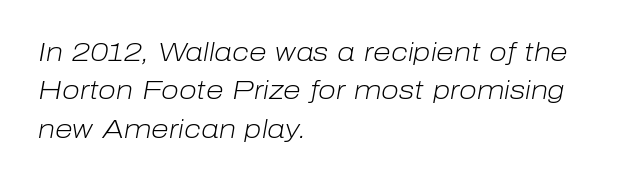
Q: Is the text bold? A: No.
Q: Is the text italic (slanted)? A: Yes, it leans right by about 10 degrees.
Q: Is the text underlined? A: No.
Q: How is the paragraph aligned? A: Left-aligned.
Q: Is the spacing between letters normal or unusually wide? A: Normal.
Q: Is the spacing between lines tight, normal or loose? A: Normal.
